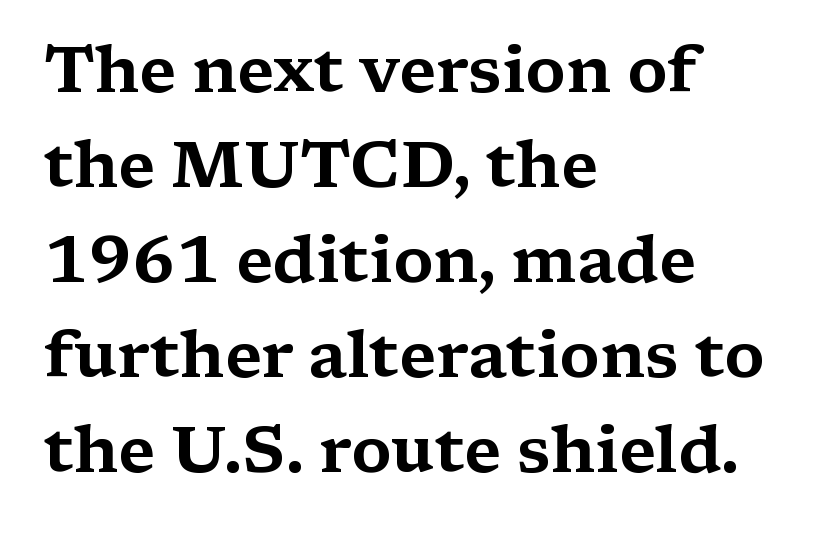
The image shows 65 px wide serif type, upright; set left-aligned, normal line spacing (1.46x), normal letter spacing, not underlined; medium stroke contrast and a medium x-height.
